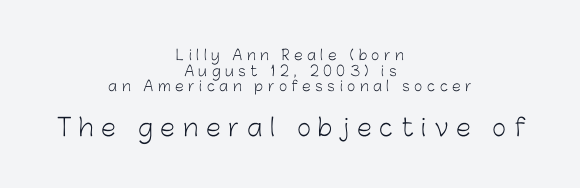
Q: Is the text bold? A: No.
Q: Is the text italic (slanted)? A: No, it is upright.
Q: Is the text underlined? A: No.
Q: How is the paragraph aligned? A: Centered.
Q: Is the spacing between letters normal or unusually wide? A: Unusually wide.
Q: Is the spacing between lines tight, normal or loose? A: Tight.
Q: Which block of text is set in a larger size, the first (top) or the second (bottom)? A: The second (bottom) one.
